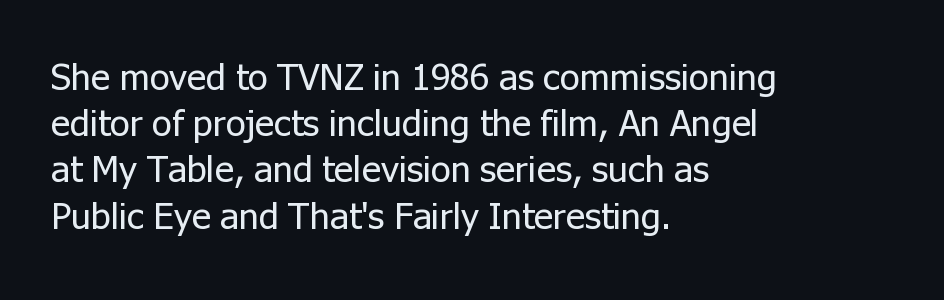
Leading matches the norm, producing a regular column. The area under the type is left untouched. Short and long lines alike share a common starting point at left. Ascenders rise straight up at ninety degrees. This sample uses plain, unmodified letter spacing. This rendering employs a face without finishing strokes, i.e., a sans-serif.
